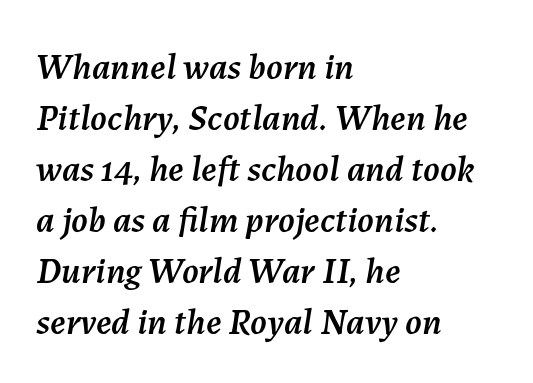
Q: Is the text italic (slanted)? A: Yes, it leans right by about 7 degrees.
Q: Is the text underlined? A: No.
Q: How is the paragraph aligned? A: Left-aligned.
Q: Is the spacing between letters normal or unusually wide? A: Normal.
Q: Is the spacing between lines tight, normal or loose? A: Normal.
Q: Width (condensed, normal, or wide)? A: Normal.
Q: Stroke contrast? A: Medium.
Q: x-height? A: Medium.
Q: Monospaced? A: No.
